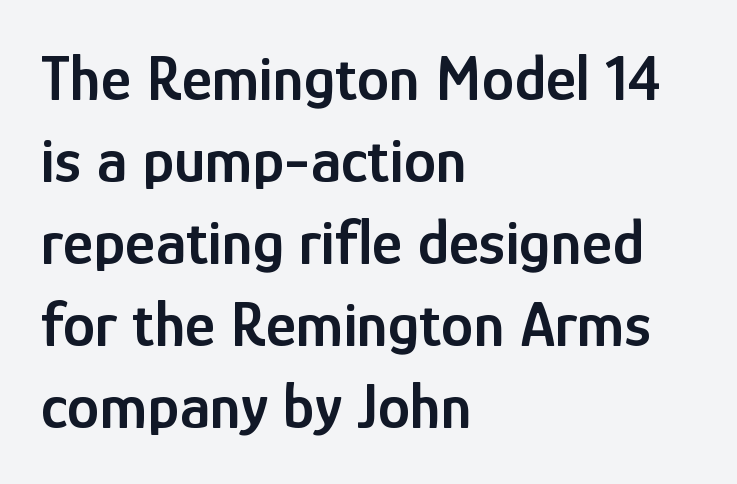
{"serif": "no", "italic": "no", "bold": "semi", "weight": "semibold", "width": "condensed", "stroke_contrast": "low", "x_height": "medium", "monospaced": "no", "underline": "no", "align": "left", "line_spacing": "normal", "line_spacing_ratio": 1.26, "letter_spacing": "normal", "letter_spacing_em": 0.0, "glyph_px": 65}
